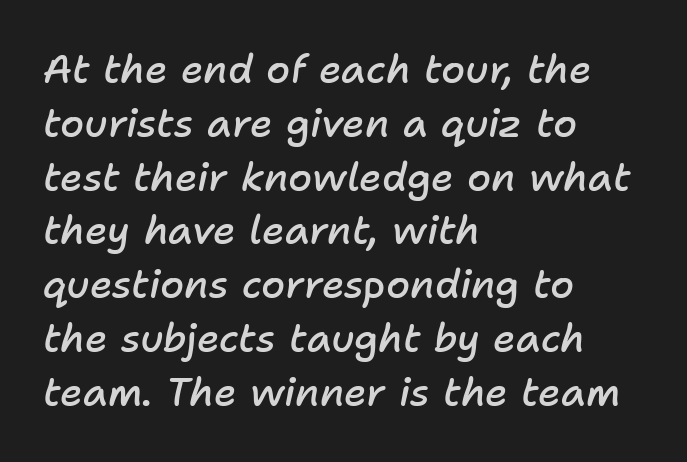
{"italic": "yes", "lean": "right", "slant_degrees": 11, "bold": "semi", "weight": "semibold", "width": "normal", "stroke_contrast": "low", "x_height": "medium", "monospaced": "no", "underline": "no", "align": "left", "line_spacing": "normal", "line_spacing_ratio": 1.38, "letter_spacing": "normal", "letter_spacing_em": 0.0, "glyph_px": 39}
